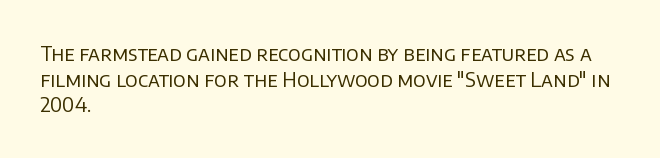
{"italic": "no", "bold": "no", "underline": "no", "align": "left", "line_spacing": "normal", "line_spacing_ratio": 1.28, "letter_spacing": "normal", "letter_spacing_em": 0.0, "glyph_px": 20}
